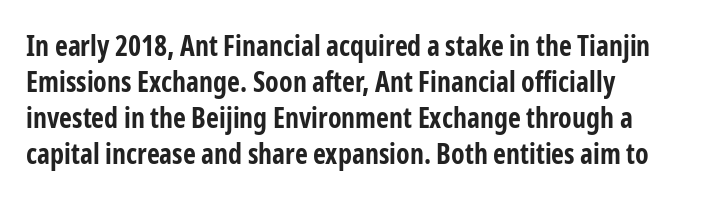
The image shows 28 px bold, condensed sans-serif type, upright; set left-aligned, normal line spacing (1.28x), normal letter spacing, not underlined; low stroke contrast and a medium x-height.
